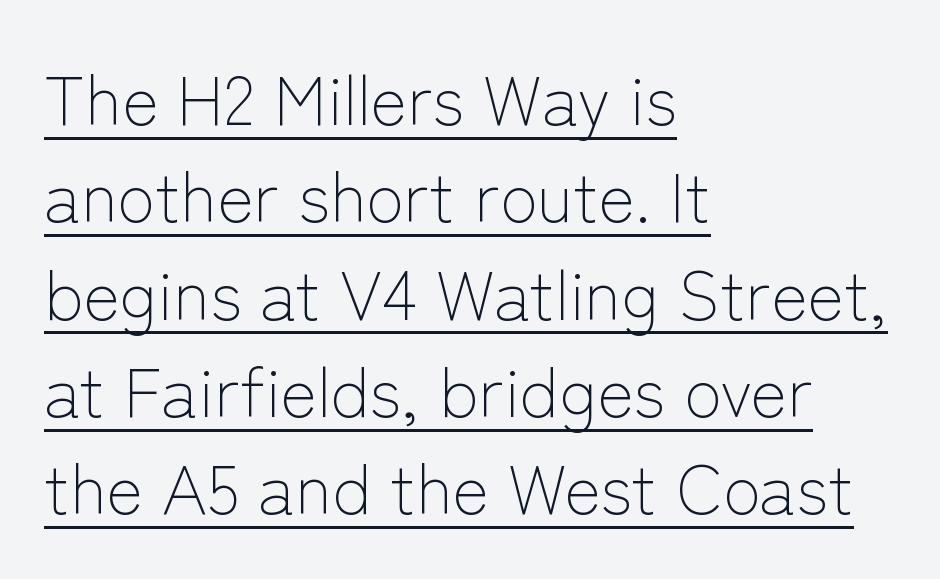
{"serif": "no", "italic": "no", "bold": "no", "weight": "light", "width": "normal", "stroke_contrast": "low", "x_height": "medium", "monospaced": "no", "underline": "yes", "align": "left", "line_spacing": "normal", "line_spacing_ratio": 1.41, "letter_spacing": "normal", "letter_spacing_em": 0.0, "glyph_px": 69}
